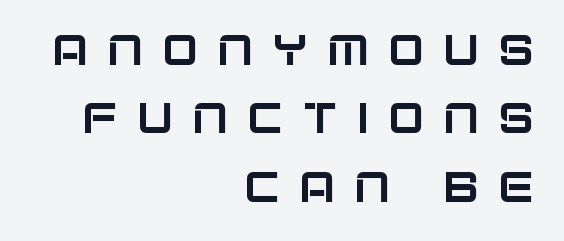
The image shows 43 px sans-serif type, upright; set right-aligned, normal line spacing (1.59x), unusually wide letter spacing (+0.44 em), not underlined; low stroke contrast and a large x-height.
